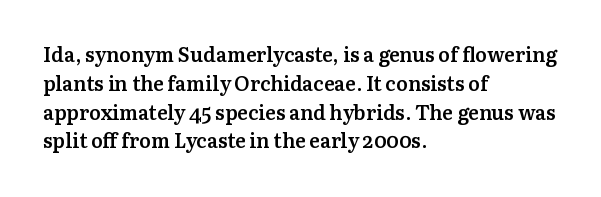
Q: Is the text bold? A: Semi-bold.
Q: Is the text italic (slanted)? A: No, it is upright.
Q: Is the text underlined? A: No.
Q: How is the paragraph aligned? A: Left-aligned.
Q: Is the spacing between letters normal or unusually wide? A: Normal.
Q: Is the spacing between lines tight, normal or loose? A: Normal.
